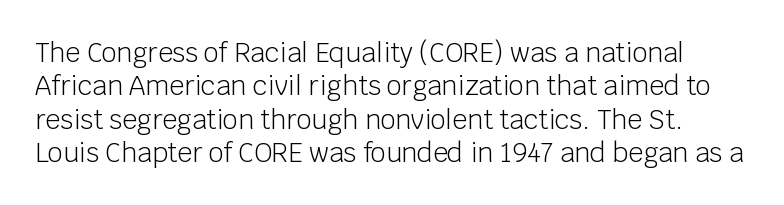
{"italic": "no", "bold": "no", "underline": "no", "line_spacing": "normal", "line_spacing_ratio": 1.28, "letter_spacing": "normal", "letter_spacing_em": 0.0, "glyph_px": 26}
